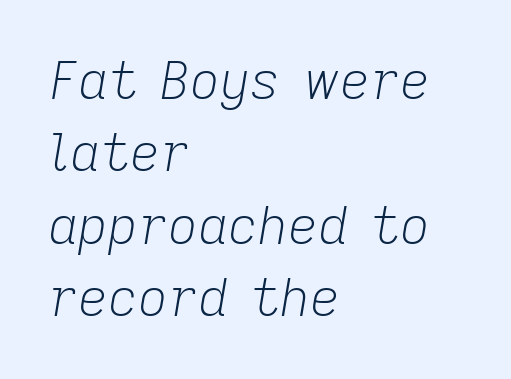
Q: Is the text bold? A: No.
Q: Is the text italic (slanted)? A: Yes, it leans right by about 9 degrees.
Q: Is the text underlined? A: No.
Q: How is the paragraph aligned? A: Left-aligned.
Q: Is the spacing between letters normal or unusually wide? A: Normal.
Q: Is the spacing between lines tight, normal or loose? A: Normal.
Q: Width (condensed, normal, or wide)? A: Normal.
Q: Stroke contrast? A: Low.
Q: x-height? A: Medium.
Q: Monospaced? A: No.
